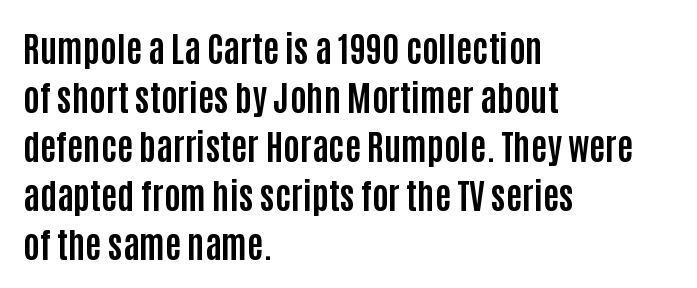
{"serif": "no", "italic": "no", "bold": "yes", "weight": "bold", "width": "condensed", "stroke_contrast": "low", "x_height": "large", "monospaced": "no", "underline": "no", "align": "left", "line_spacing": "normal", "line_spacing_ratio": 1.4, "letter_spacing": "normal", "letter_spacing_em": 0.0, "glyph_px": 35}
